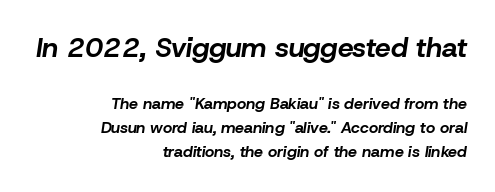
Q: Is the text bold? A: Yes.
Q: Is the text italic (slanted)? A: Yes, it leans right by about 8 degrees.
Q: Is the text underlined? A: No.
Q: How is the paragraph aligned? A: Right-aligned.
Q: Is the spacing between letters normal or unusually wide? A: Normal.
Q: Is the spacing between lines tight, normal or loose? A: Normal.
Q: Which block of text is set in a larger size, the first (top) or the second (bottom)? A: The first (top) one.
Q: Width (condensed, normal, or wide)? A: Normal.
Q: Stroke contrast? A: Low.
Q: x-height? A: Medium.
Q: Monospaced? A: No.
